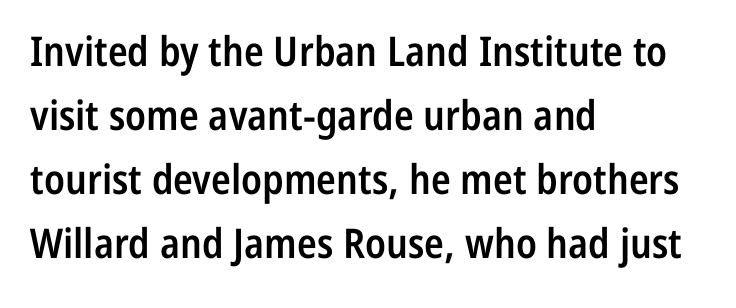
Q: Is the text bold? A: Semi-bold.
Q: Is the text italic (slanted)? A: No, it is upright.
Q: Is the typeface a serif or a sans-serif typeface? A: Sans-serif.
Q: Is the text underlined? A: No.
Q: How is the paragraph aligned? A: Left-aligned.
Q: Is the spacing between letters normal or unusually wide? A: Normal.
Q: Is the spacing between lines tight, normal or loose? A: Normal.
Q: Width (condensed, normal, or wide)? A: Condensed.
Q: Stroke contrast? A: Low.
Q: x-height? A: Medium.
Q: Monospaced? A: No.
